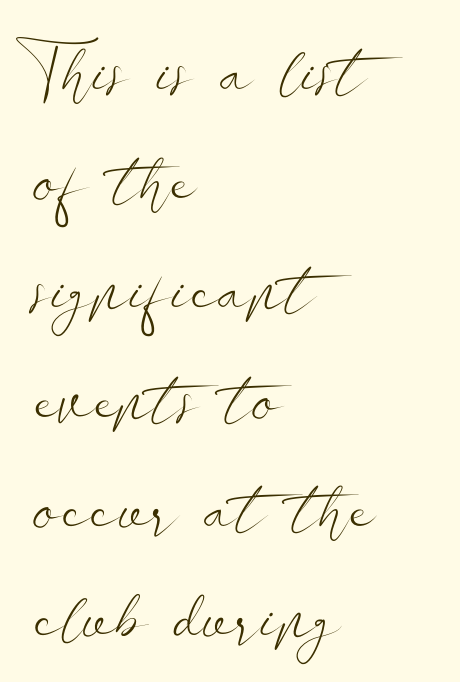
The face used here is proportionally spaced, like ordinary book or web type. Honestly, there is no underline to notice here at all. Where is the straight margin? On the left. Check where the strokes stop: nothing finishes them off — pure sans. What stands out about the letter spacing? Nothing — it is the standard amount.
